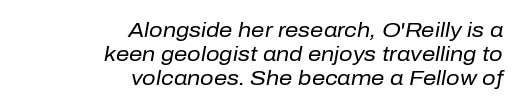
The image shows 21 px text type, italic (leaning right); set right-aligned, tight line spacing (1.15x), normal letter spacing, not underlined.
